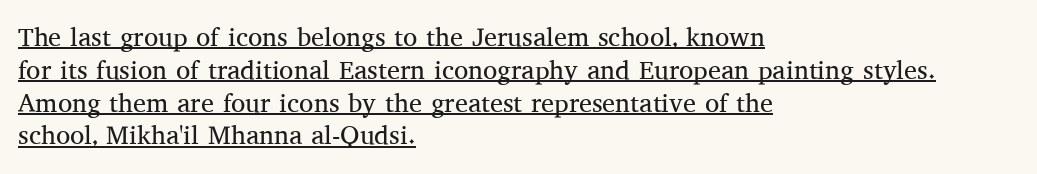
{"italic": "no", "bold": "no", "underline": "yes", "align": "left", "line_spacing": "normal", "line_spacing_ratio": 1.26, "letter_spacing": "normal", "letter_spacing_em": 0.0, "glyph_px": 26}
